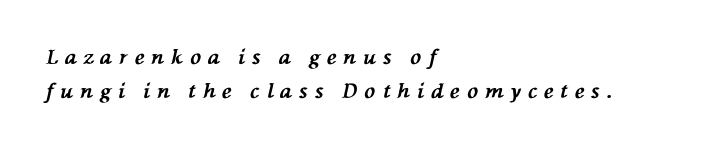
Rendered with sloped, italic letterforms. Beneath every word, the page is bare. Compared with an ordinary text face, these strokes are far heavier — a full bold. Horizontal alignment here is leftward, the default for most running prose.
